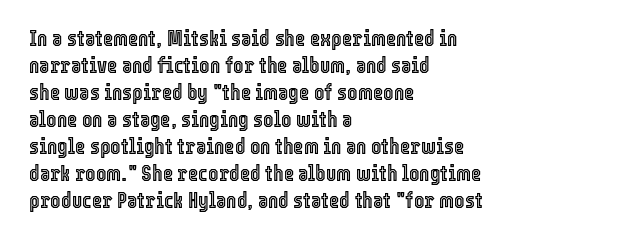
Q: Is the text italic (slanted)? A: No, it is upright.
Q: Is the text underlined? A: No.
Q: How is the paragraph aligned? A: Left-aligned.
Q: Is the spacing between letters normal or unusually wide? A: Normal.
